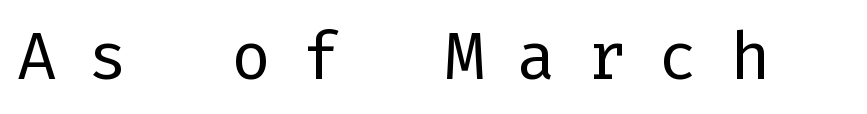
Q: Is the text bold? A: No.
Q: Is the text italic (slanted)? A: No, it is upright.
Q: Is the typeface a serif or a sans-serif typeface? A: Sans-serif.
Q: Is the text underlined? A: No.
Q: Is the spacing between letters normal or unusually wide? A: Unusually wide.
Q: Width (condensed, normal, or wide)? A: Normal.
Q: Stroke contrast? A: Low.
Q: x-height? A: Medium.
